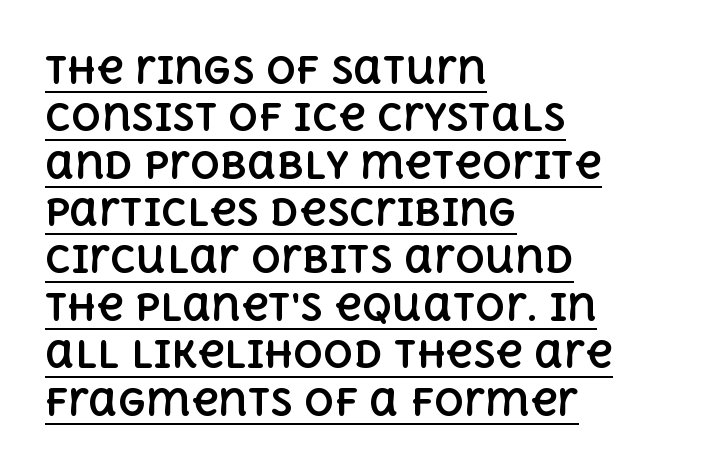
The image shows 37 px bold type, upright; set left-aligned, normal line spacing (1.28x), normal letter spacing, underlined; a large x-height.
